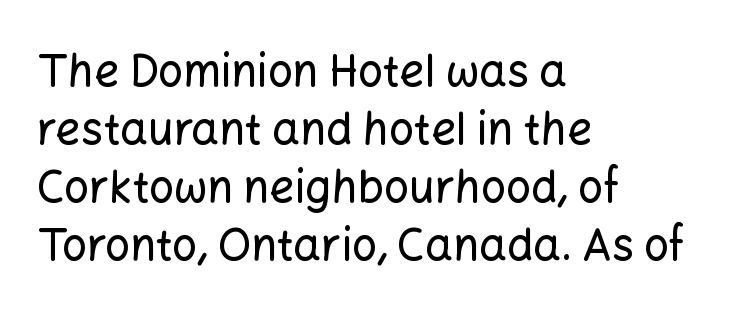
Q: Is the text italic (slanted)? A: No, it is upright.
Q: Is the typeface a serif or a sans-serif typeface? A: Sans-serif.
Q: Is the text underlined? A: No.
Q: How is the paragraph aligned? A: Left-aligned.
Q: Is the spacing between letters normal or unusually wide? A: Normal.
Q: Is the spacing between lines tight, normal or loose? A: Normal.
Q: Width (condensed, normal, or wide)? A: Normal.
Q: Stroke contrast? A: Low.
Q: x-height? A: Medium.
Q: Monospaced? A: No.
